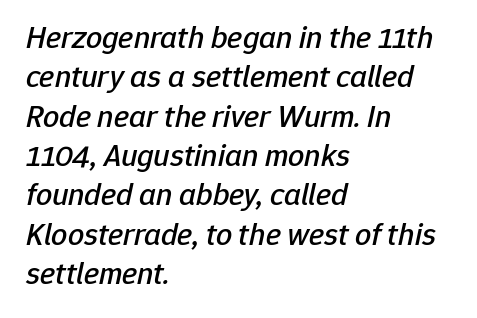
Each line starts at the same left margin while the right side varies. The passage shown has conventional tracking throughout. Check under the words: just untouched page. The rendering uses natural spacing where letterforms have individual widths.
